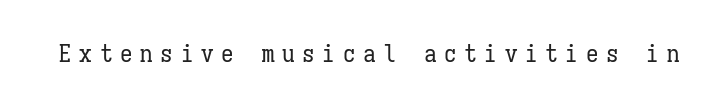
The image shows 25 px text type, upright; set unusually wide letter spacing (+0.31 em), not underlined.
